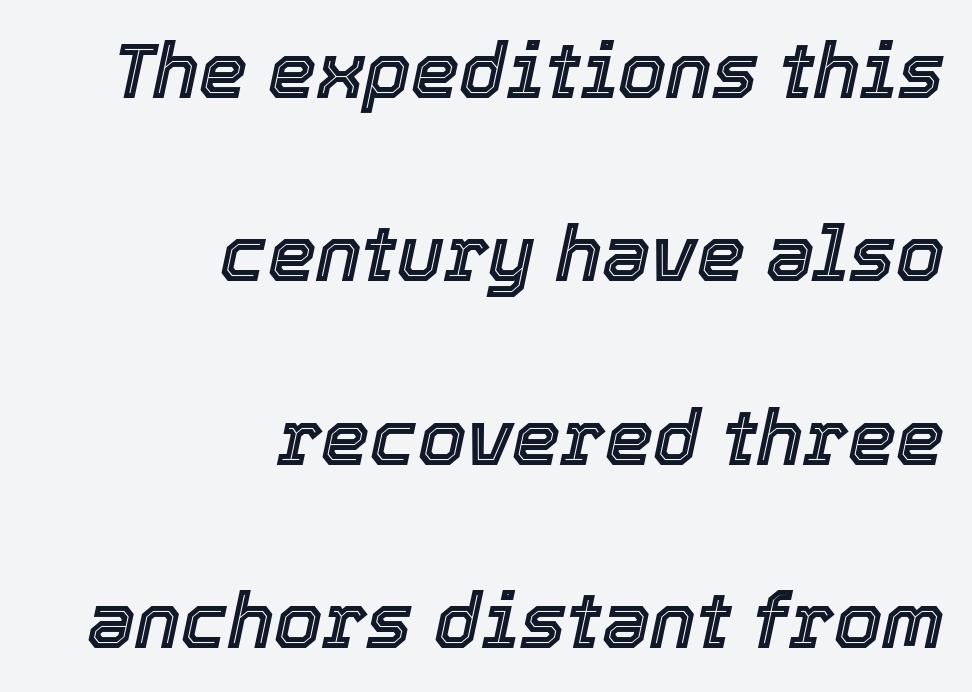
{"italic": "yes", "lean": "right", "slant_degrees": 12, "width": "normal", "x_height": "medium", "monospaced": "no", "underline": "no", "align": "right", "line_spacing": "loose", "line_spacing_ratio": 2.38, "letter_spacing": "normal", "letter_spacing_em": 0.0, "glyph_px": 77}
